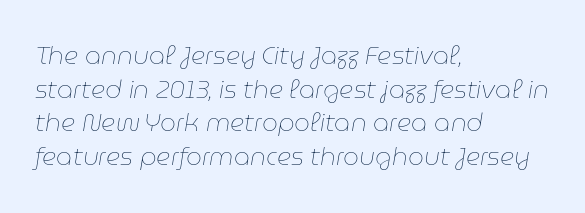
The image shows 25 px text type, italic (leaning right); set left-aligned, normal line spacing (1.35x), normal letter spacing, not underlined.
